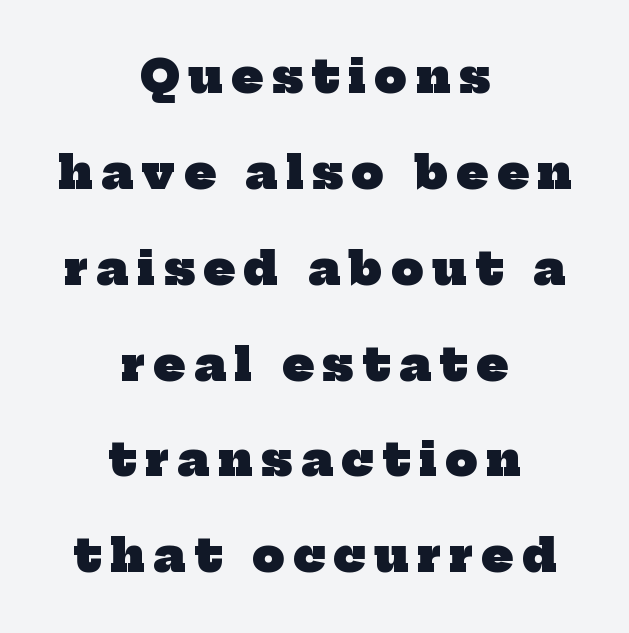
Q: Is the text bold? A: Yes.
Q: Is the typeface a serif or a sans-serif typeface? A: Serif.
Q: Is the text underlined? A: No.
Q: How is the paragraph aligned? A: Centered.
Q: Is the spacing between letters normal or unusually wide? A: Unusually wide.
Q: Is the spacing between lines tight, normal or loose? A: Loose.
Q: Width (condensed, normal, or wide)? A: Normal.
Q: Stroke contrast? A: Low.
Q: x-height? A: Medium.
Q: Monospaced? A: No.
